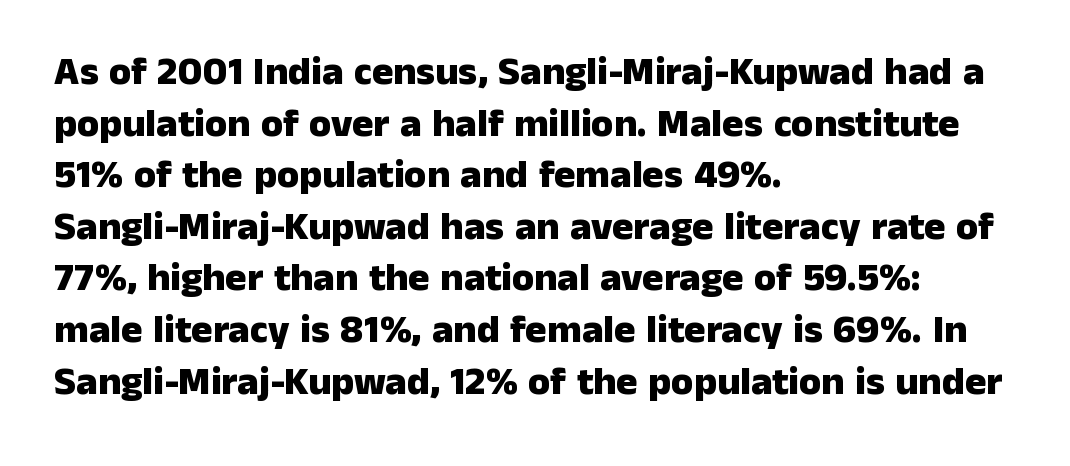
The image shows 40 px heavy sans-serif type, upright; set left-aligned, normal line spacing (1.29x), normal letter spacing, not underlined; low stroke contrast and a medium x-height.
